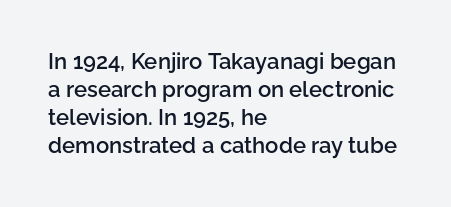
{"italic": "no", "bold": "semi", "underline": "no", "align": "left", "line_spacing": "normal", "line_spacing_ratio": 1.27, "letter_spacing": "normal", "letter_spacing_em": 0.0, "glyph_px": 22}
